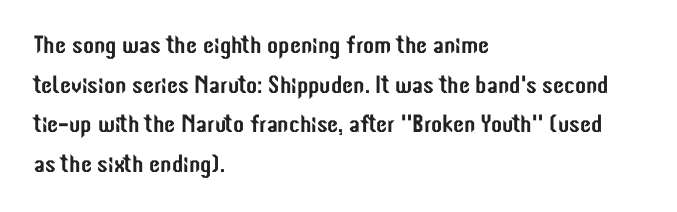
The image shows 25 px text type, upright; set left-aligned, normal line spacing (1.59x), normal letter spacing, not underlined.
